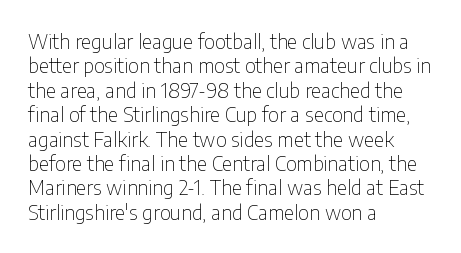
The image shows 20 px text type, upright; set left-aligned, line spacing 1.22x, normal letter spacing, not underlined.
